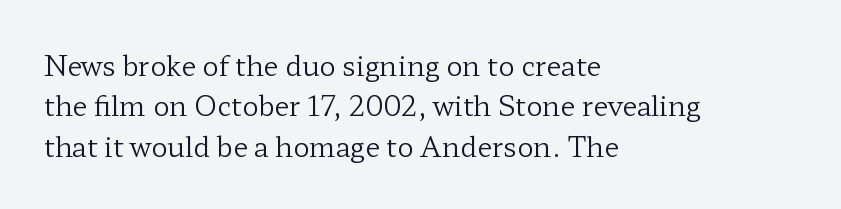
{"italic": "no", "bold": "no", "underline": "no", "align": "left", "line_spacing": "normal", "line_spacing_ratio": 1.5, "letter_spacing": "normal", "letter_spacing_em": 0.0, "glyph_px": 27}
